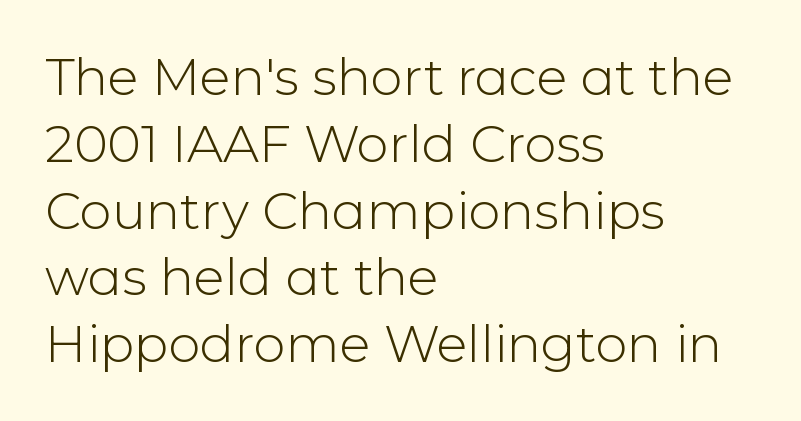
No feet cap the strokes, marking this as sans-serif type. In CSS terms this would be text-align: left. Students, note that the glyphs here touch the page at normal intervals. Posture: vertical. Nobody drew a line under any word here. The passage shown is typed in a proportional face where columns would drift.
